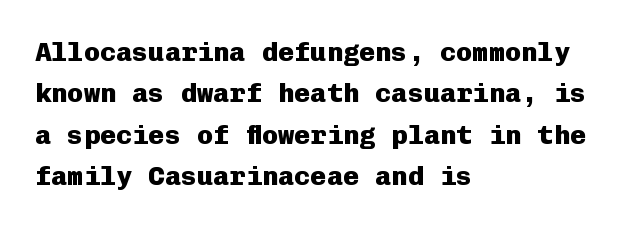
Q: Is the text bold? A: Yes.
Q: Is the text italic (slanted)? A: No, it is upright.
Q: Is the text underlined? A: No.
Q: How is the paragraph aligned? A: Left-aligned.
Q: Is the spacing between letters normal or unusually wide? A: Normal.
Q: Is the spacing between lines tight, normal or loose? A: Normal.
